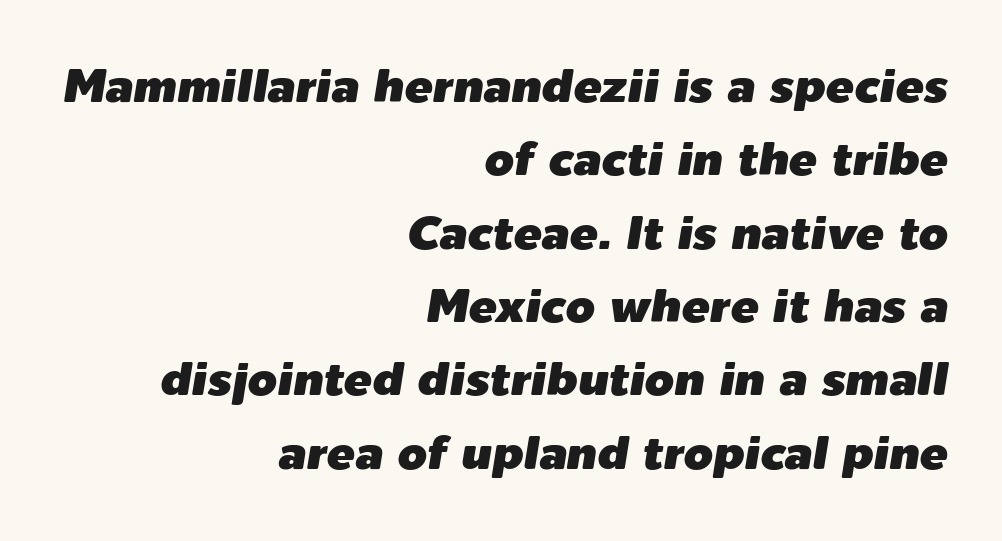
{"italic": "yes", "lean": "right", "slant_degrees": 9, "width": "normal", "stroke_contrast": "low", "x_height": "medium", "monospaced": "no", "underline": "no", "align": "right", "line_spacing": "normal", "line_spacing_ratio": 1.56, "letter_spacing": "normal", "letter_spacing_em": 0.0, "glyph_px": 47}
